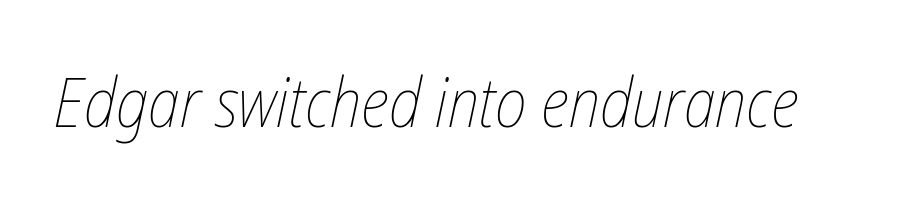
{"italic": "yes", "lean": "right", "slant_degrees": 12, "bold": "no", "weight": "thin", "width": "condensed", "stroke_contrast": "low", "x_height": "medium", "monospaced": "no", "underline": "no", "letter_spacing": "normal", "letter_spacing_em": 0.0, "glyph_px": 68}
